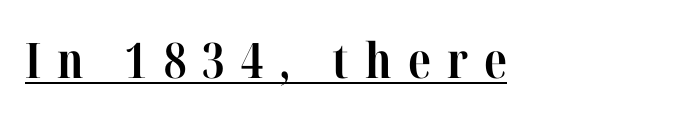
Q: Is the text bold? A: Yes.
Q: Is the text italic (slanted)? A: No, it is upright.
Q: Is the typeface a serif or a sans-serif typeface? A: Serif.
Q: Is the text underlined? A: Yes.
Q: Is the spacing between letters normal or unusually wide? A: Unusually wide.
Q: Width (condensed, normal, or wide)? A: Condensed.
Q: Stroke contrast? A: High.
Q: x-height? A: Medium.
Q: Monospaced? A: No.
